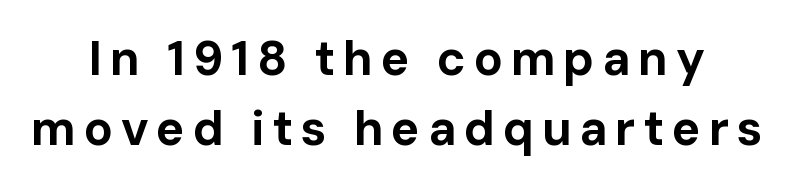
The image shows 48 px bold sans-serif type, upright; set normal line spacing (1.45x), not underlined; low stroke contrast and a medium x-height.
